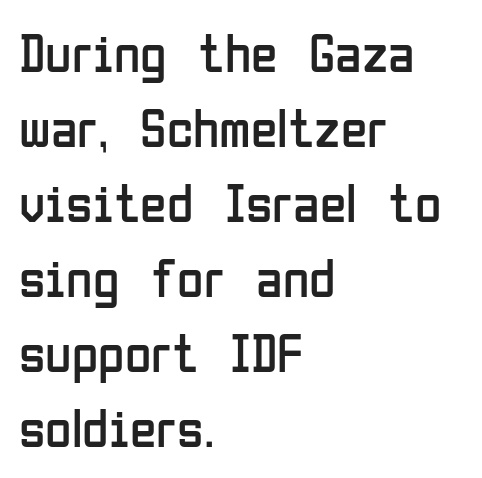
Q: Is the text bold? A: No.
Q: Is the text italic (slanted)? A: No, it is upright.
Q: Is the typeface a serif or a sans-serif typeface? A: Sans-serif.
Q: Is the text underlined? A: No.
Q: How is the paragraph aligned? A: Left-aligned.
Q: Is the spacing between letters normal or unusually wide? A: Normal.
Q: Is the spacing between lines tight, normal or loose? A: Normal.
Q: Width (condensed, normal, or wide)? A: Condensed.
Q: Stroke contrast? A: Low.
Q: x-height? A: Medium.
Q: Monospaced? A: No.
